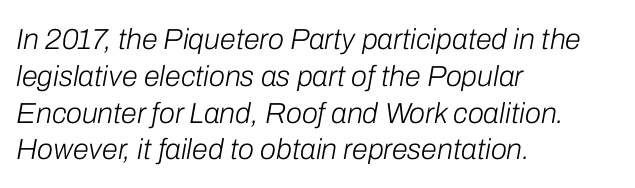
Q: Is the text bold? A: No.
Q: Is the text italic (slanted)? A: Yes, it leans right by about 10 degrees.
Q: Is the text underlined? A: No.
Q: How is the paragraph aligned? A: Left-aligned.
Q: Is the spacing between letters normal or unusually wide? A: Normal.
Q: Is the spacing between lines tight, normal or loose? A: Normal.
Q: Width (condensed, normal, or wide)? A: Normal.
Q: Stroke contrast? A: Low.
Q: x-height? A: Medium.
Q: Monospaced? A: No.
